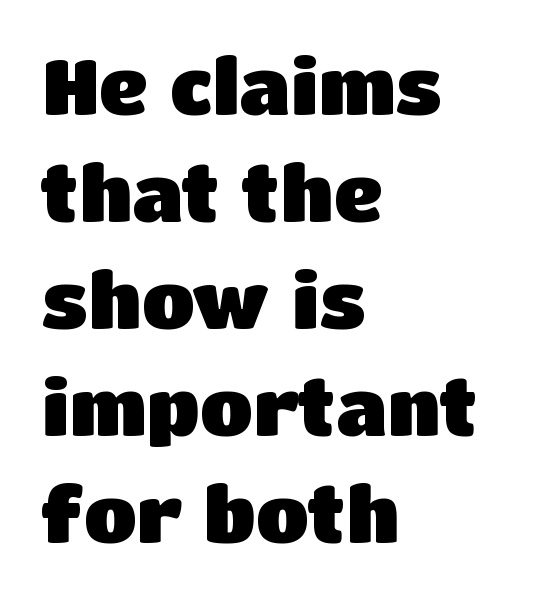
The leading is moderate, giving the passage an even texture. Observe the absence of serifs on each vertical stroke in this sample. The space beneath each line is pristine and unruled. Notice how the passage keeps a crisp vertical edge on the left only.
